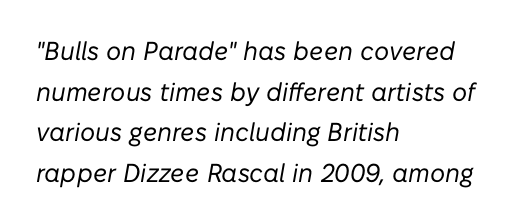
Q: Is the text bold? A: No.
Q: Is the text italic (slanted)? A: Yes, it leans right by about 10 degrees.
Q: Is the text underlined? A: No.
Q: How is the paragraph aligned? A: Left-aligned.
Q: Is the spacing between letters normal or unusually wide? A: Normal.
Q: Is the spacing between lines tight, normal or loose? A: Normal.
